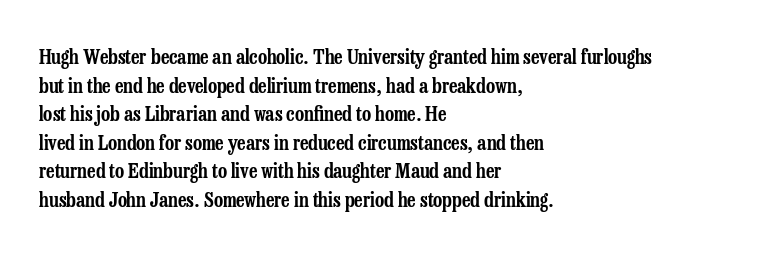
{"italic": "no", "underline": "no", "align": "left", "line_spacing": "normal", "line_spacing_ratio": 1.43, "letter_spacing": "normal", "letter_spacing_em": 0.0, "glyph_px": 20}
